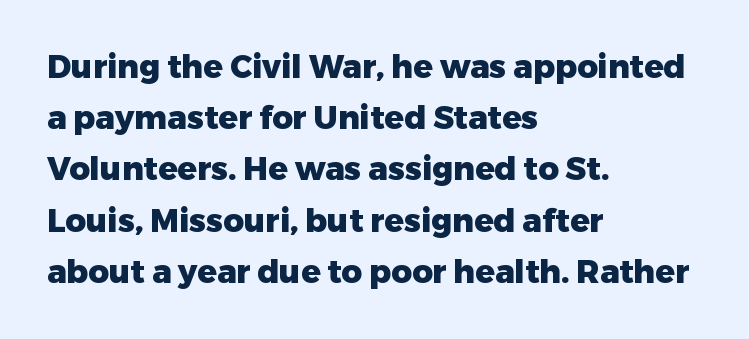
The image shows 32 px heavy sans-serif type, upright; set left-aligned, normal line spacing (1.6x), normal letter spacing, not underlined; low stroke contrast and a medium x-height.
